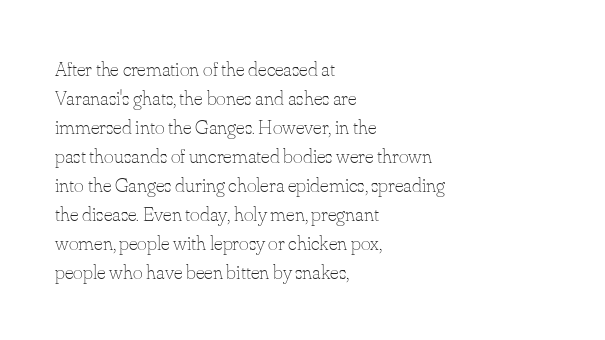
The image shows 21 px text type, upright; set left-aligned, normal line spacing (1.38x), normal letter spacing, not underlined.
